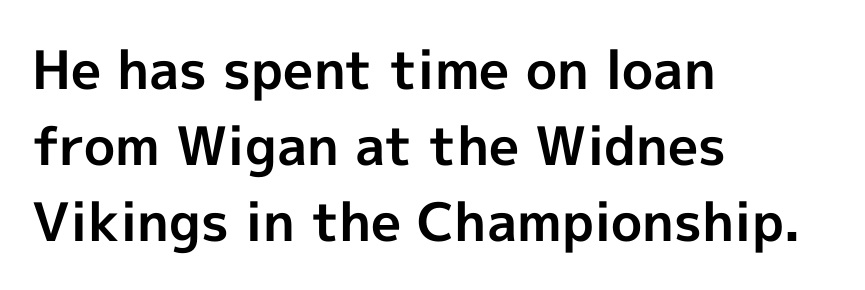
The image shows 53 px bold sans-serif type, upright; set left-aligned, normal line spacing (1.43x), normal letter spacing, not underlined; a medium x-height.
